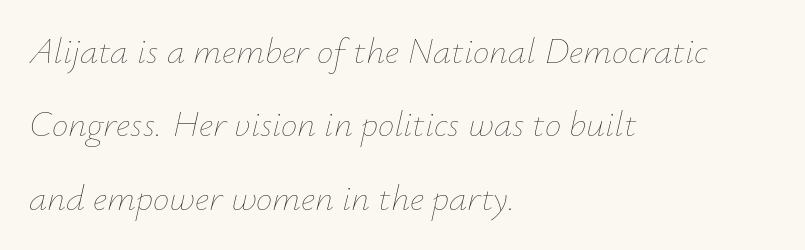
The image shows 37 px thin type, italic (leaning right); set left-aligned, loose line spacing (1.98x), normal letter spacing, not underlined; low stroke contrast and a small x-height.
